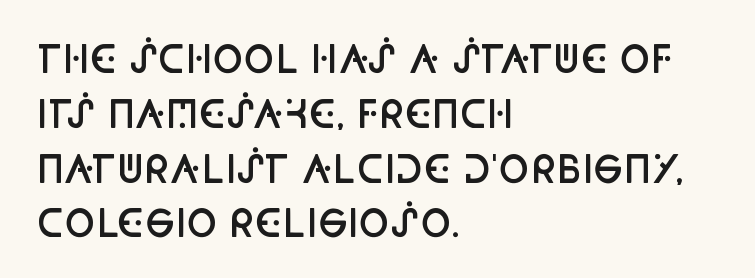
The image shows 37 px semibold, condensed sans-serif type, upright; set left-aligned, normal line spacing (1.48x), normal letter spacing, not underlined; low stroke contrast and a large x-height.
